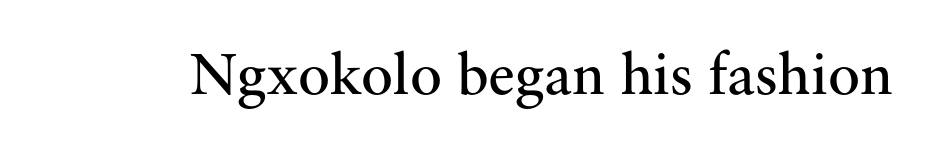
No chunkiness to these letters — they're not bold. Is there any slant? The stems are plumb. Anything drawn beneath the words? Only blank space. The typeface chosen for these lines features serifs. Short note: letters normally spaced.
